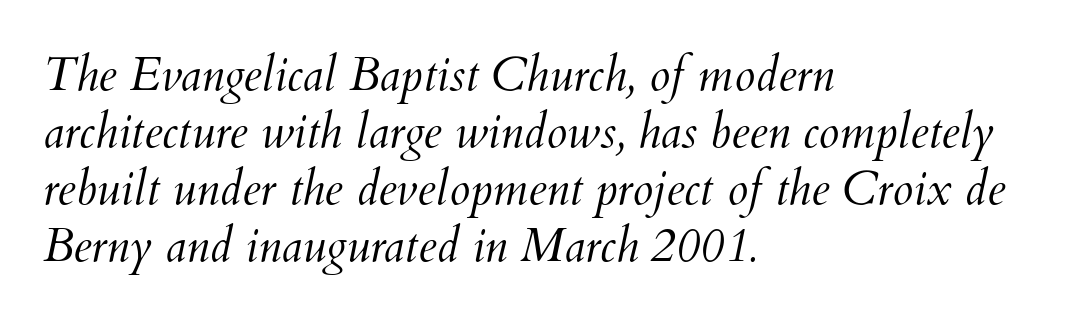
Q: Is the text bold? A: No.
Q: Is the text italic (slanted)? A: Yes, it leans right by about 12 degrees.
Q: Is the text underlined? A: No.
Q: How is the paragraph aligned? A: Left-aligned.
Q: Is the spacing between letters normal or unusually wide? A: Normal.
Q: Width (condensed, normal, or wide)? A: Normal.
Q: Stroke contrast? A: Medium.
Q: x-height? A: Small.
Q: Monospaced? A: No.
